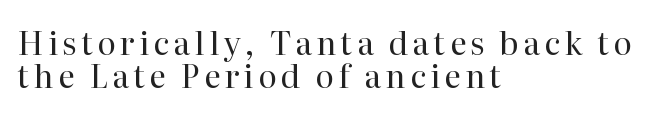
The image shows 32 px regular-weight serif type, upright; set left-aligned, tight line spacing (1.02x), not underlined; high stroke contrast and a medium x-height.
